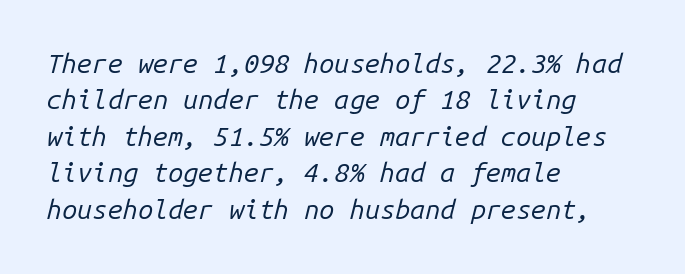
{"italic": "yes", "lean": "right", "slant_degrees": 14, "bold": "no", "underline": "no", "align": "left", "line_spacing": "normal", "line_spacing_ratio": 1.35, "letter_spacing": "normal", "letter_spacing_em": 0.0, "glyph_px": 27}
